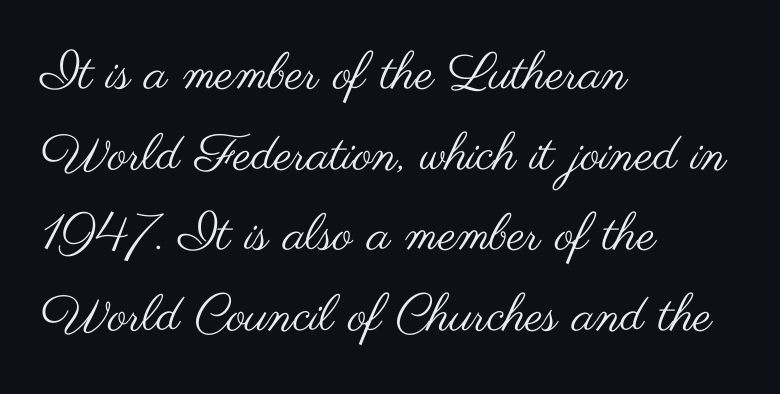
The image shows 51 px regular-weight, wide sans-serif type; set left-aligned, normal line spacing (1.58x), normal letter spacing, not underlined; medium stroke contrast and a small x-height.
